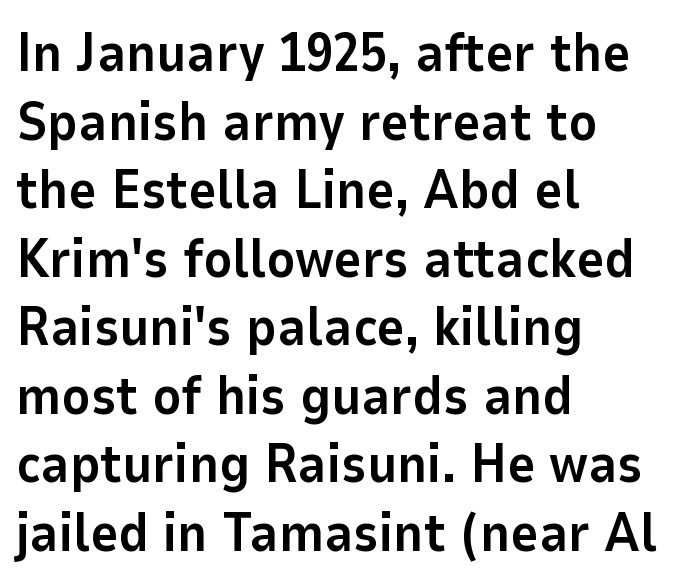
The image shows 54 px bold sans-serif type, upright; set left-aligned, normal line spacing (1.27x), normal letter spacing, not underlined; low stroke contrast and a medium x-height.
